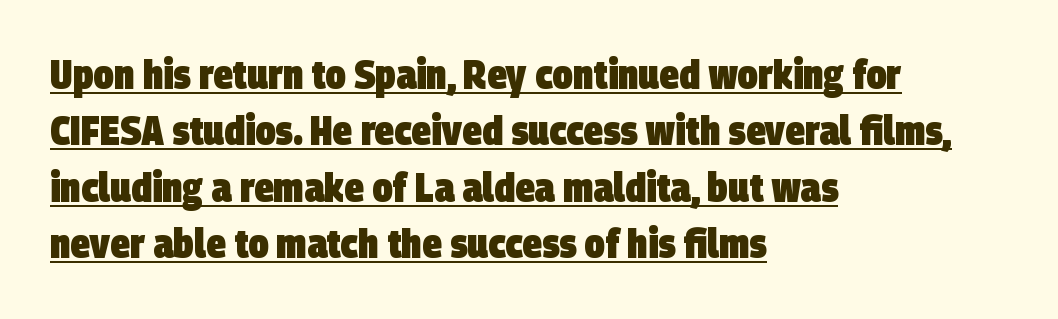
Regarding leading, the lines here are spaced in the standard way. What stands out about the letter spacing? Nothing — it is the standard amount. This is underlined copy, the kind a proofreader might mark for attention. Here the designer chose a conventional face with non-uniform glyph widths. I'd describe the lettering as bold — thick and assertive. Caption: multi-line text, flush left, ragged right.
